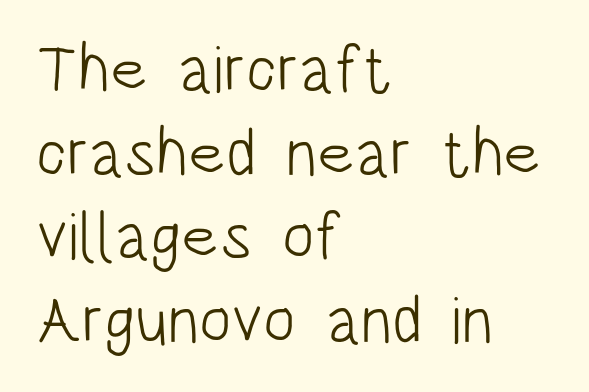
The image shows 67 px light, condensed sans-serif type, upright; set left-aligned, normal line spacing (1.25x), normal letter spacing, not underlined; low stroke contrast and a large x-height.
